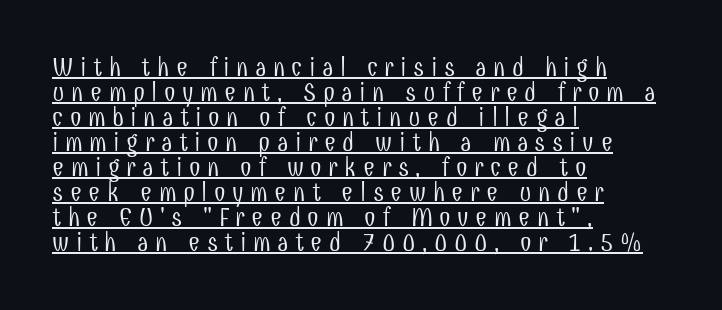
Q: Is the text bold? A: No.
Q: Is the text italic (slanted)? A: No, it is upright.
Q: Is the text underlined? A: Yes.
Q: How is the paragraph aligned? A: Left-aligned.
Q: Is the spacing between letters normal or unusually wide? A: Unusually wide.
Q: Is the spacing between lines tight, normal or loose? A: Tight.
